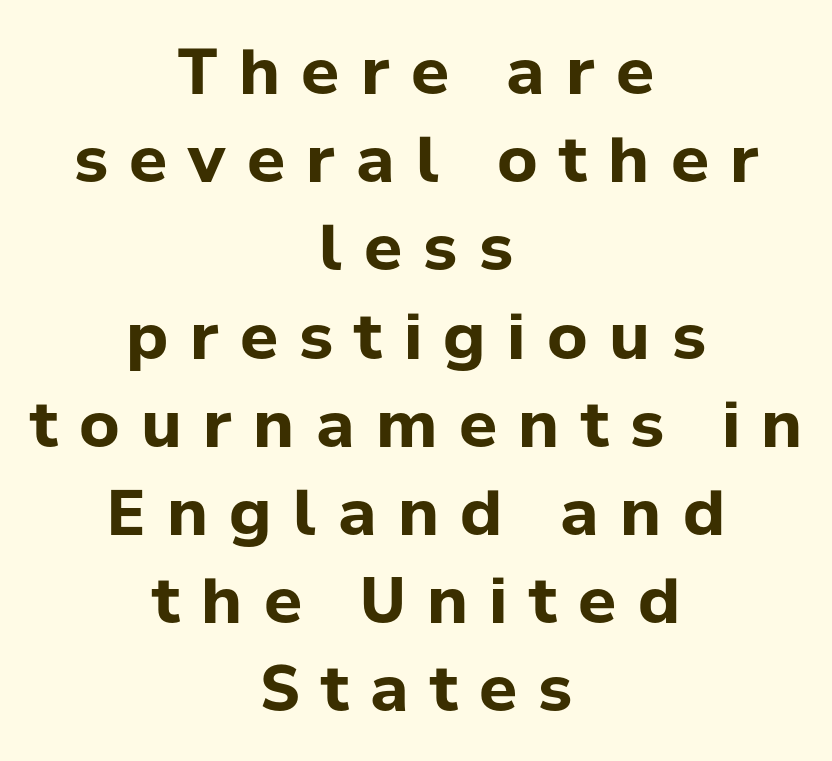
Q: Is the text bold? A: Yes.
Q: Is the text italic (slanted)? A: No, it is upright.
Q: Is the typeface a serif or a sans-serif typeface? A: Sans-serif.
Q: Is the text underlined? A: No.
Q: How is the paragraph aligned? A: Centered.
Q: Is the spacing between letters normal or unusually wide? A: Unusually wide.
Q: Is the spacing between lines tight, normal or loose? A: Normal.
Q: Width (condensed, normal, or wide)? A: Normal.
Q: Stroke contrast? A: Low.
Q: x-height? A: Medium.
Q: Monospaced? A: No.
